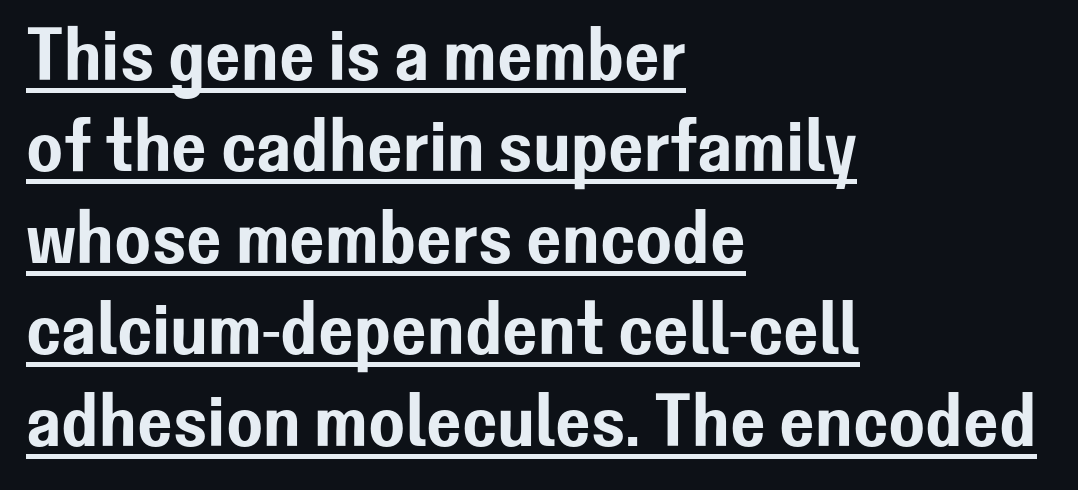
The image shows 75 px sans-serif type, upright; set left-aligned, line spacing 1.22x, normal letter spacing, underlined; low stroke contrast and a medium x-height.
